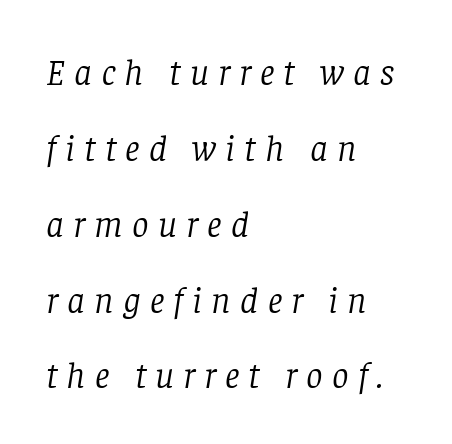
Q: Is the text bold? A: No.
Q: Is the text italic (slanted)? A: Yes, it leans right by about 8 degrees.
Q: Is the typeface a serif or a sans-serif typeface? A: Serif.
Q: Is the text underlined? A: No.
Q: How is the paragraph aligned? A: Left-aligned.
Q: Is the spacing between letters normal or unusually wide? A: Unusually wide.
Q: Is the spacing between lines tight, normal or loose? A: Loose.
Q: Width (condensed, normal, or wide)? A: Normal.
Q: Stroke contrast? A: Low.
Q: x-height? A: Large.
Q: Monospaced? A: No.
